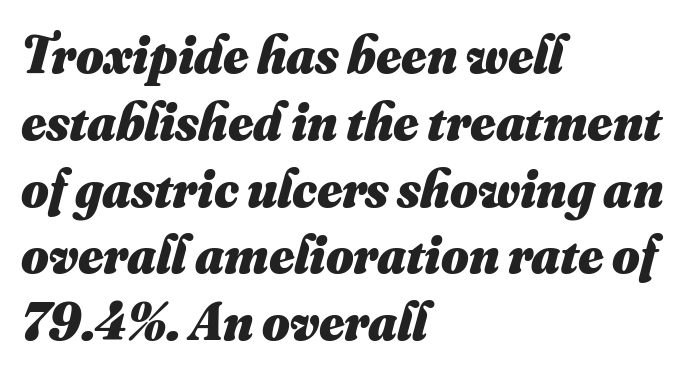
The space between consecutive lines is moderate. The face used here is rendered with its standard letterfit. These lines stack with their left ends in a neat column. Each letter keeps its own natural width here, so spacing adapts to shape.
